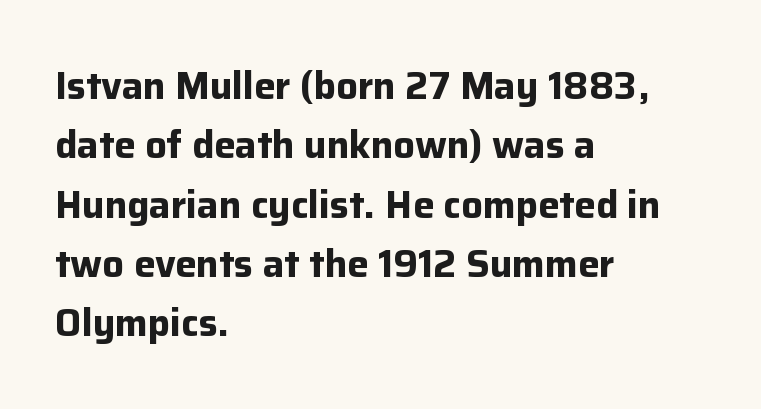
Q: Is the text bold? A: Yes.
Q: Is the text italic (slanted)? A: No, it is upright.
Q: Is the typeface a serif or a sans-serif typeface? A: Sans-serif.
Q: Is the text underlined? A: No.
Q: How is the paragraph aligned? A: Left-aligned.
Q: Is the spacing between letters normal or unusually wide? A: Normal.
Q: Is the spacing between lines tight, normal or loose? A: Normal.
Q: Width (condensed, normal, or wide)? A: Normal.
Q: Stroke contrast? A: Low.
Q: x-height? A: Medium.
Q: Monospaced? A: No.
